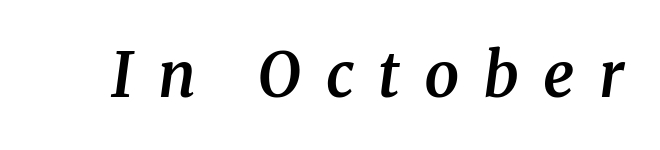
The image shows 62 px semibold serif type, italic (leaning right); set unusually wide letter spacing (+0.39 em), not underlined; medium stroke contrast and a medium x-height.
